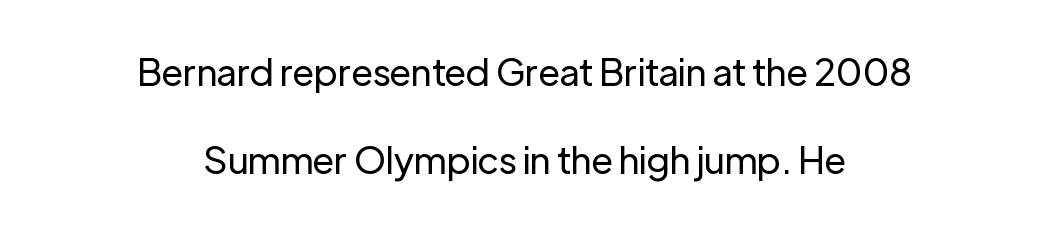
It's the straight-up-and-down kind of type. If you folded the block vertically in half, each line would mirror itself in length. The passage shown is typeset with a sans-serif family. Compared with typical body copy, the letter spacing here is the same. If you measured baseline to baseline, you'd find a long distance.
